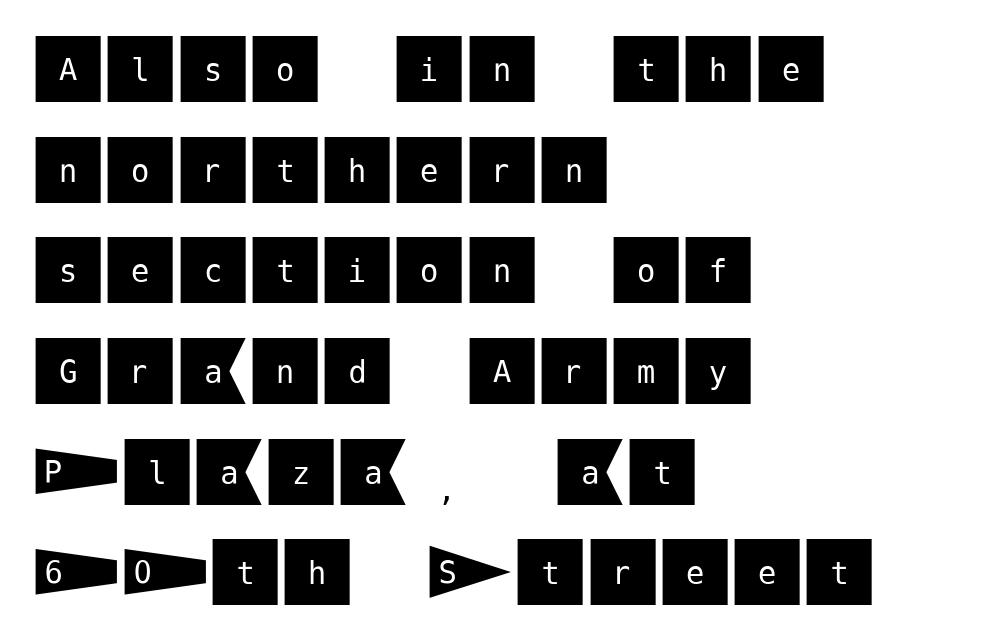
The image shows 74 px sans-serif type, upright; set left-aligned, normal line spacing (1.36x), normal letter spacing, not underlined; medium stroke contrast and a large x-height.
